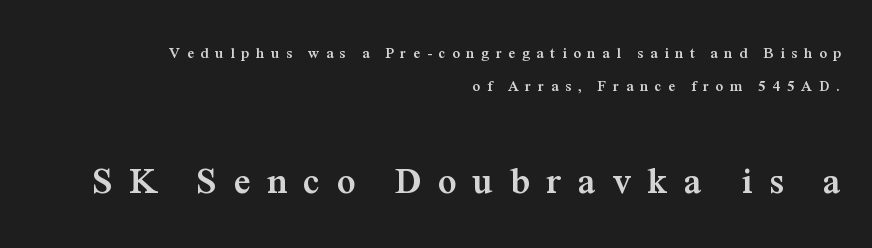
{"serif": "yes", "italic": "no", "bold": "yes", "weight": "semibold", "width": "normal", "stroke_contrast": "medium", "x_height": "medium", "monospaced": "no", "underline": "no", "align": "right", "line_spacing": "loose", "line_spacing_ratio": 2.2, "letter_spacing": "wide", "letter_spacing_em": 0.45, "larger_block": "second", "size_ratio": 2.47, "glyph_px": 37}
